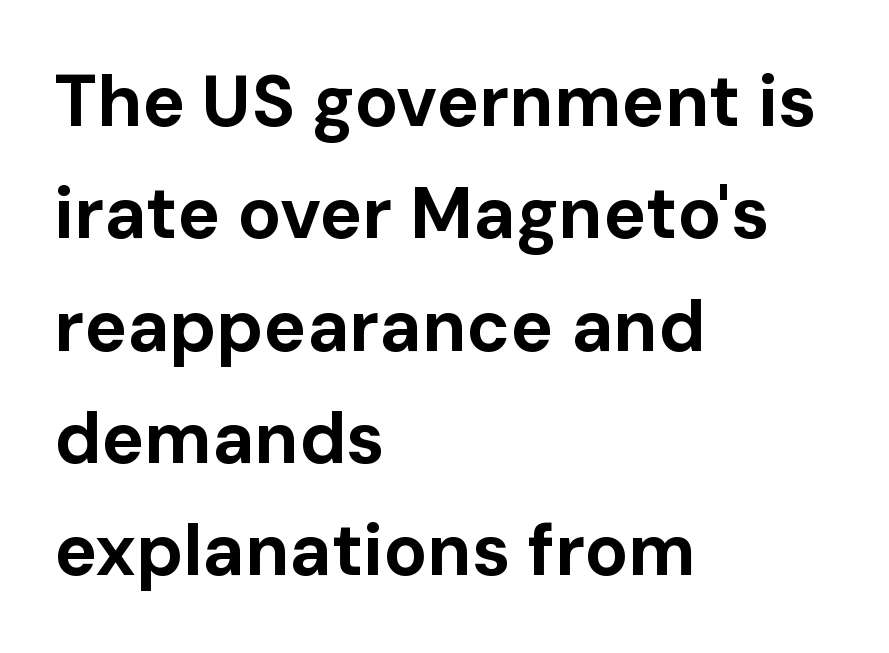
Q: Is the text bold? A: Yes.
Q: Is the text italic (slanted)? A: No, it is upright.
Q: Is the typeface a serif or a sans-serif typeface? A: Sans-serif.
Q: Is the text underlined? A: No.
Q: How is the paragraph aligned? A: Left-aligned.
Q: Is the spacing between letters normal or unusually wide? A: Normal.
Q: Is the spacing between lines tight, normal or loose? A: Normal.
Q: Width (condensed, normal, or wide)? A: Normal.
Q: Stroke contrast? A: Low.
Q: x-height? A: Medium.
Q: Monospaced? A: No.
